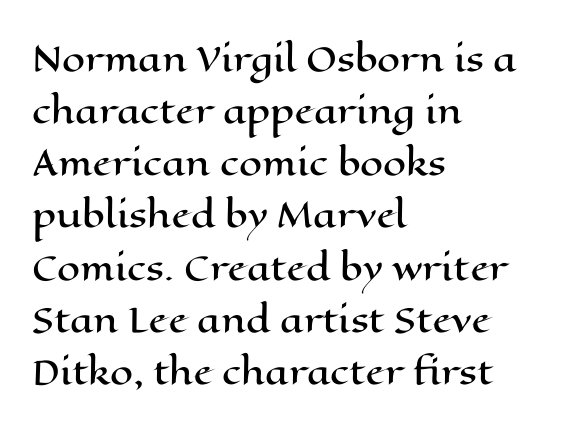
The image shows 33 px wide type, upright; set left-aligned, normal line spacing (1.58x), normal letter spacing, not underlined; high stroke contrast and a medium x-height.
